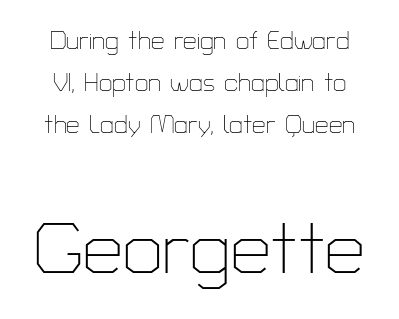
The type is set solid horizontally, with unmodified tracking. If you squint, the bottom block still reads clearly — it's the larger of the two. The letters stand upright; this is a roman face. Spacing verdict: proportional, widths tailored to each character. No extra ink here — the face is not bold.
